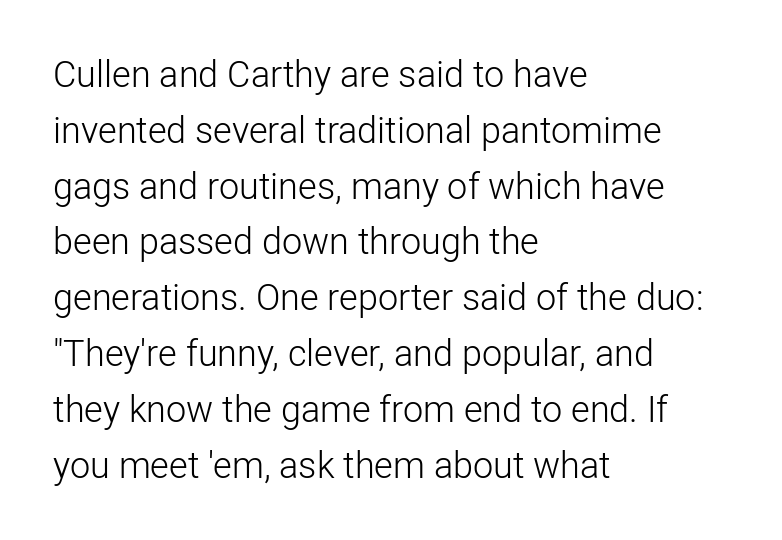
The image shows 36 px light sans-serif type, upright; set left-aligned, normal line spacing (1.55x), normal letter spacing, not underlined; low stroke contrast and a medium x-height.
